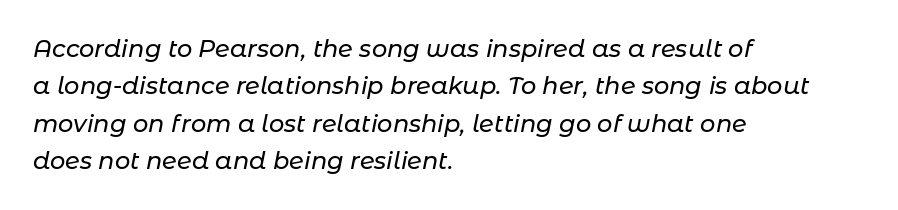
The image shows 24 px text type, italic (leaning right); set left-aligned, normal line spacing (1.56x), normal letter spacing, not underlined.
